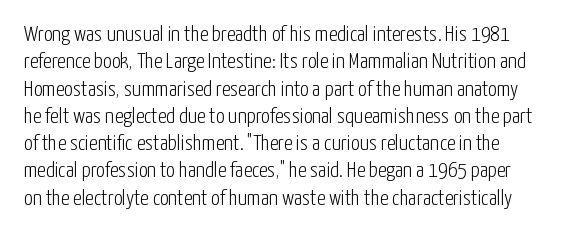
{"italic": "no", "bold": "no", "underline": "no", "line_spacing_ratio": 1.24, "letter_spacing": "normal", "letter_spacing_em": 0.0, "glyph_px": 22}
